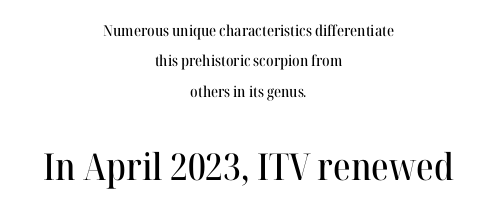
Q: Is the text italic (slanted)? A: No, it is upright.
Q: Is the typeface a serif or a sans-serif typeface? A: Serif.
Q: Is the text underlined? A: No.
Q: How is the paragraph aligned? A: Centered.
Q: Is the spacing between letters normal or unusually wide? A: Normal.
Q: Is the spacing between lines tight, normal or loose? A: Loose.
Q: Which block of text is set in a larger size, the first (top) or the second (bottom)? A: The second (bottom) one.
Q: Width (condensed, normal, or wide)? A: Normal.
Q: Stroke contrast? A: High.
Q: x-height? A: Medium.
Q: Monospaced? A: No.
